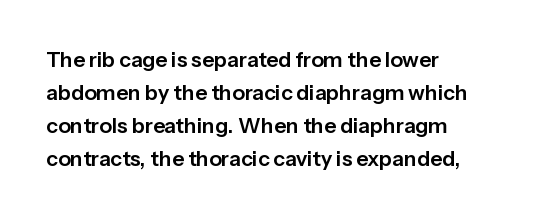
Q: Is the text italic (slanted)? A: No, it is upright.
Q: Is the text underlined? A: No.
Q: How is the paragraph aligned? A: Left-aligned.
Q: Is the spacing between letters normal or unusually wide? A: Normal.
Q: Is the spacing between lines tight, normal or loose? A: Normal.
